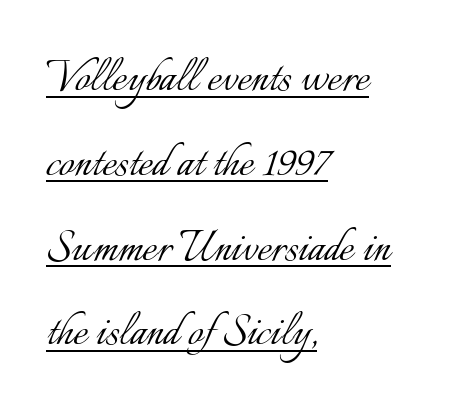
{"bold": "no", "weight": "light", "width": "normal", "stroke_contrast": "low", "x_height": "small", "monospaced": "no", "underline": "yes", "align": "left", "line_spacing": "normal", "line_spacing_ratio": 1.57, "letter_spacing": "normal", "letter_spacing_em": 0.0, "glyph_px": 54}
